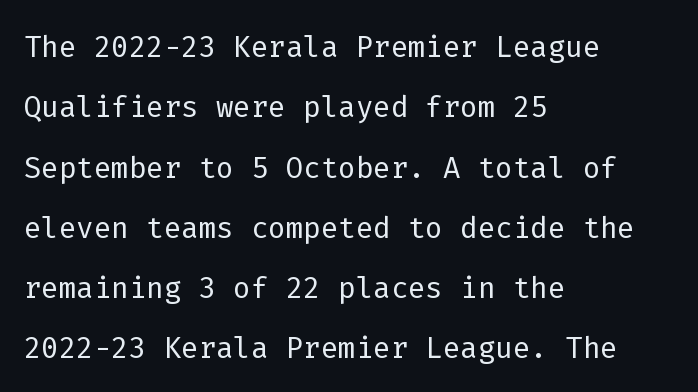
This rendering leaves character spacing at its baseline value. The lettering stays uniformly vertical, giving the passage a roman look. The passage shown is typeset with a sans-serif family. Alignment: flush left. Do the characters align in a grid? Yes, the font is monospaced.
